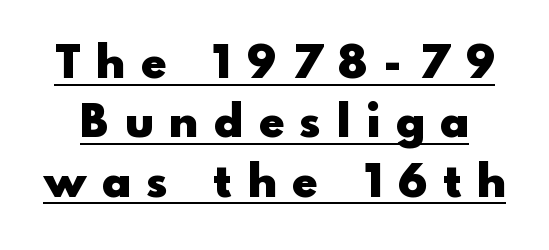
{"serif": "no", "italic": "no", "bold": "yes", "weight": "heavy", "width": "normal", "x_height": "small", "monospaced": "no", "underline": "yes", "line_spacing": "normal", "line_spacing_ratio": 1.29, "letter_spacing": "wide", "letter_spacing_em": 0.36, "glyph_px": 46}
